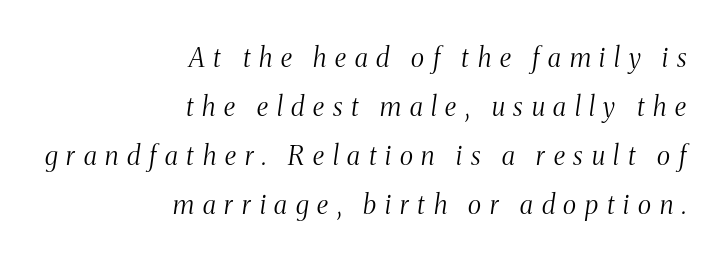
{"italic": "yes", "lean": "right", "slant_degrees": 8, "bold": "no", "underline": "no", "align": "right", "line_spacing_ratio": 1.88, "letter_spacing": "wide", "letter_spacing_em": 0.34, "glyph_px": 26}
